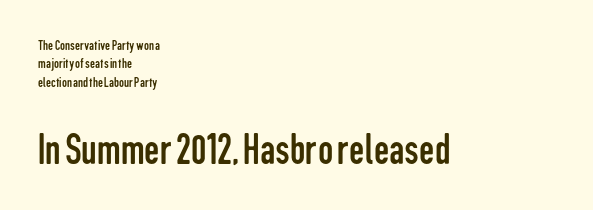
A roman cut, with each character standing at attention. Clear beneath every line of the passage. Here the designer chose a conventional face with non-uniform glyph widths. The passage shown has conventional tracking throughout.
